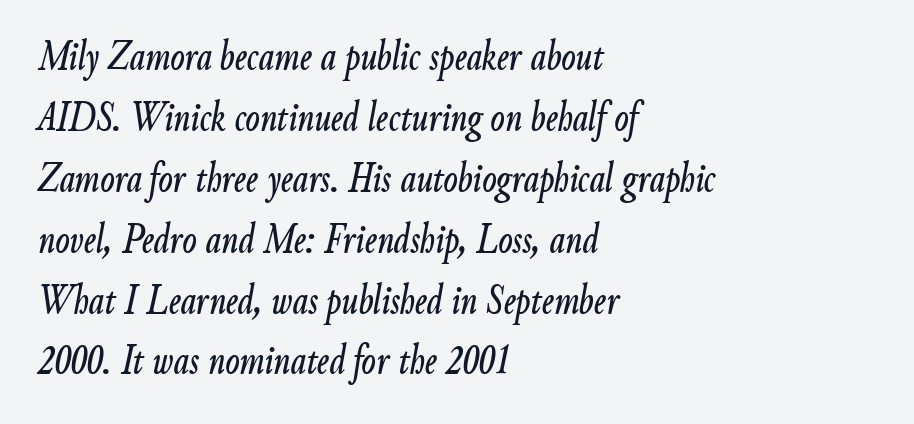
{"italic": "yes", "lean": "right", "slant_degrees": 9, "width": "condensed", "stroke_contrast": "low", "x_height": "small", "monospaced": "no", "underline": "no", "align": "left", "line_spacing": "normal", "line_spacing_ratio": 1.45, "letter_spacing": "normal", "letter_spacing_em": 0.0, "glyph_px": 42}
